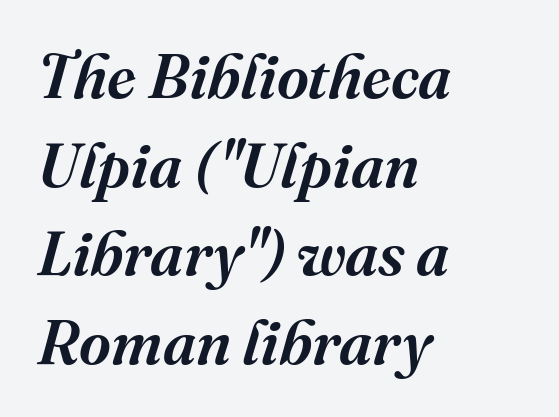
There's an unmistakable incline to the writing here. Caption: standard tracking, unaltered. Line spacing here is normal. Character widths vary here, with narrow letters taking less room than wide ones. Leftover space on each line is placed entirely after the last word. What kind of face is this? One with serifs.
